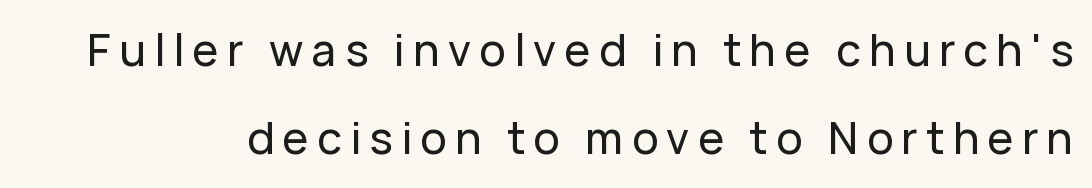
{"serif": "no", "italic": "no", "width": "normal", "stroke_contrast": "low", "x_height": "medium", "monospaced": "no", "underline": "no", "line_spacing": "loose", "line_spacing_ratio": 2.01, "glyph_px": 44}
